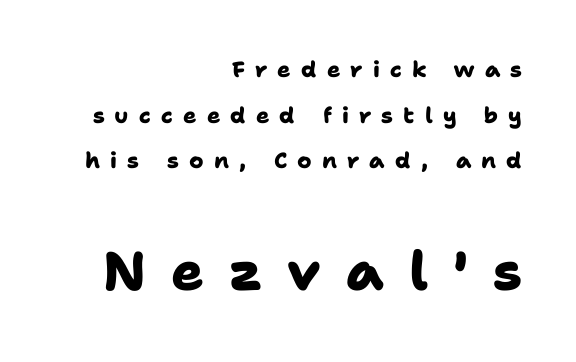
{"serif": "no", "bold": "yes", "weight": "heavy", "width": "normal", "stroke_contrast": "low", "x_height": "medium", "monospaced": "no", "underline": "no", "align": "right", "line_spacing": "loose", "line_spacing_ratio": 2.07, "letter_spacing": "wide", "letter_spacing_em": 0.46, "larger_block": "second", "size_ratio": 2.45, "glyph_px": 54}
